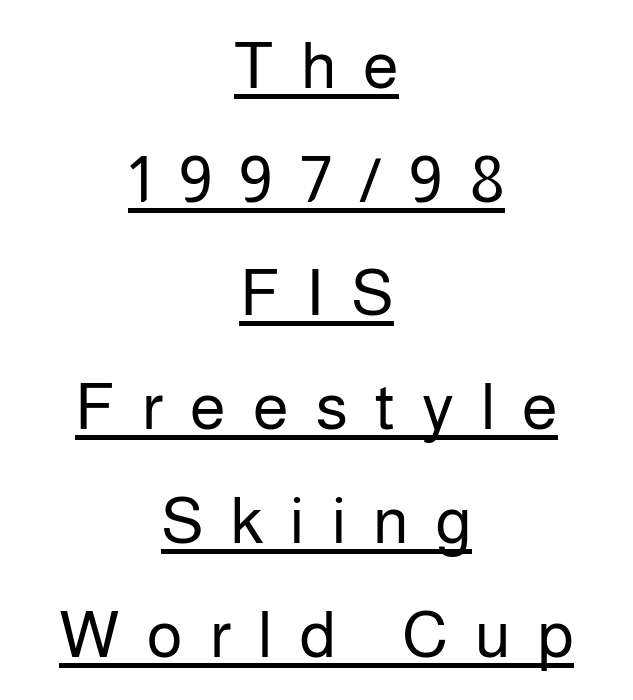
The image shows 65 px regular-weight sans-serif type, upright; set centered, line spacing 1.75x, unusually wide letter spacing (+0.42 em), underlined; low stroke contrast and a medium x-height.
